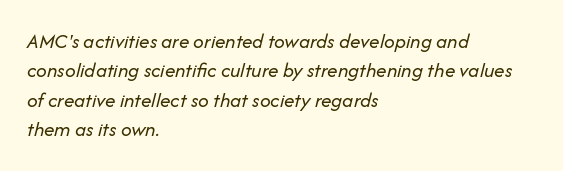
The image shows 21 px text type, italic (leaning right); set left-aligned, normal line spacing (1.4x), normal letter spacing, not underlined.
